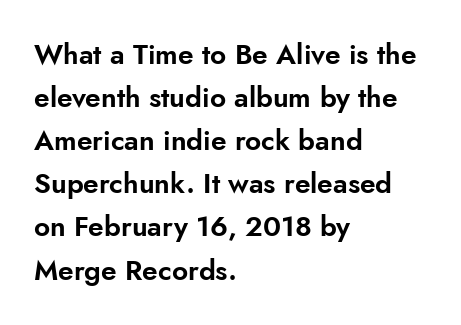
The image shows 28 px sans-serif type, upright; set left-aligned, normal line spacing (1.54x), normal letter spacing, not underlined; low stroke contrast and a small x-height.
